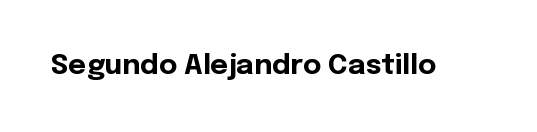
Q: Is the text bold? A: Yes.
Q: Is the text italic (slanted)? A: No, it is upright.
Q: Is the typeface a serif or a sans-serif typeface? A: Sans-serif.
Q: Is the text underlined? A: No.
Q: Is the spacing between letters normal or unusually wide? A: Normal.
Q: Width (condensed, normal, or wide)? A: Normal.
Q: x-height? A: Medium.
Q: Monospaced? A: No.
